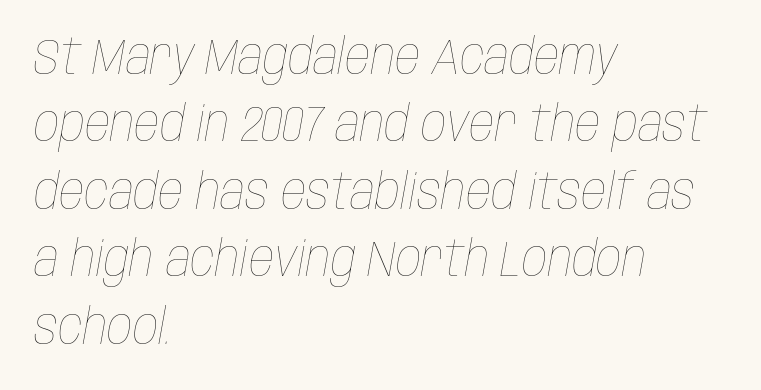
Slant detected: the letters are inclined. The lines in this sample share a left origin and differ only in where they stop. These lines are rendered in a variable-pitch font. Reading down the column, the eye jumps a familiar distance to each next line. Characters follow at the spacing the type designer built in.
